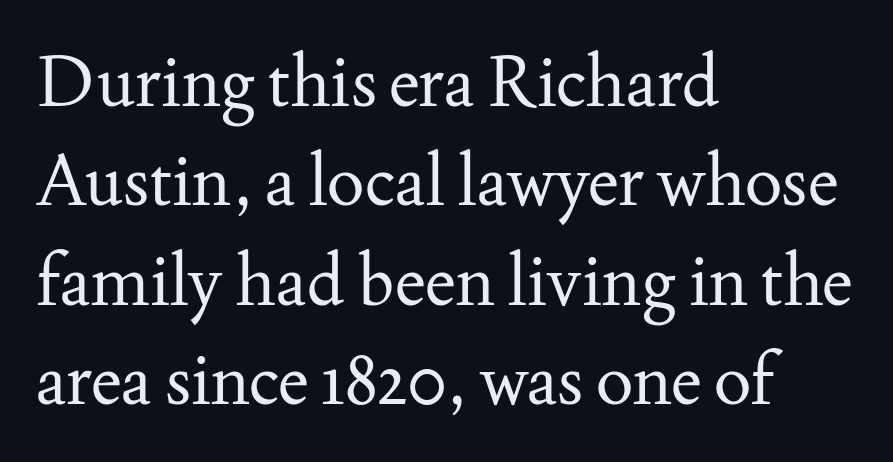
Q: Is the text bold? A: No.
Q: Is the text italic (slanted)? A: No, it is upright.
Q: Is the typeface a serif or a sans-serif typeface? A: Serif.
Q: Is the text underlined? A: No.
Q: How is the paragraph aligned? A: Left-aligned.
Q: Is the spacing between letters normal or unusually wide? A: Normal.
Q: Is the spacing between lines tight, normal or loose? A: Normal.
Q: Width (condensed, normal, or wide)? A: Normal.
Q: Stroke contrast? A: Medium.
Q: x-height? A: Small.
Q: Monospaced? A: No.
